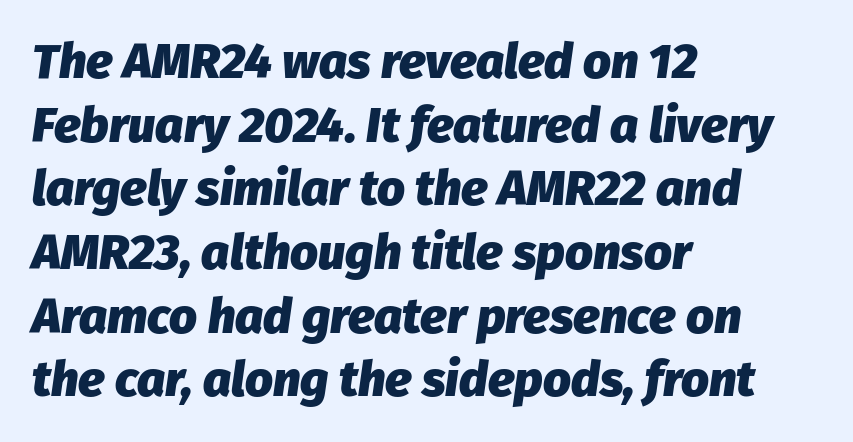
Successive baselines arrive at the customary interval. Italic: yes, the glyphs are oblique. Underline: absent. The rendering uses a bold face; every stroke is thick and dark. Here the glyphs are tracked normally, forming tight word shapes.
